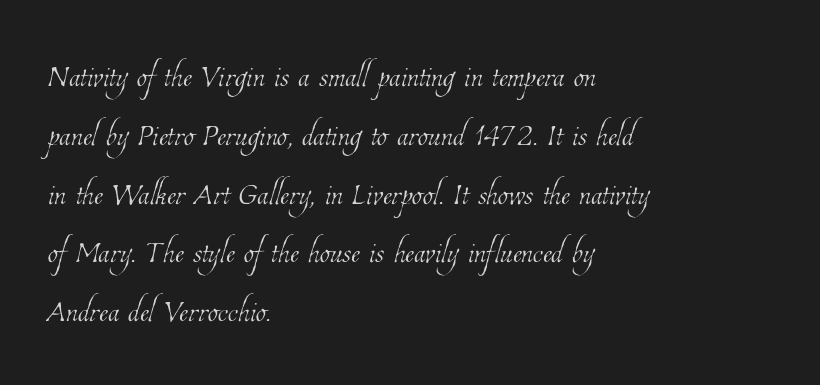
The image shows 42 px thin, condensed type; set left-aligned, normal line spacing (1.4x), normal letter spacing, not underlined; low stroke contrast and a medium x-height.
